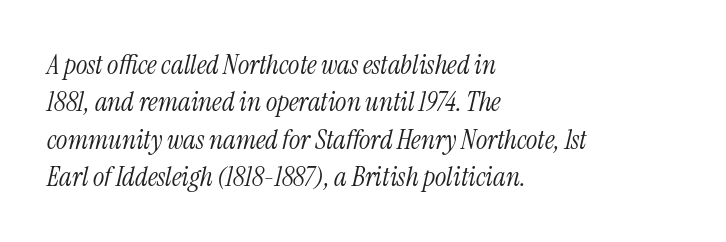
{"italic": "yes", "lean": "right", "slant_degrees": 13, "bold": "no", "underline": "no", "align": "left", "line_spacing": "normal", "line_spacing_ratio": 1.38, "letter_spacing": "normal", "letter_spacing_em": 0.0, "glyph_px": 27}
